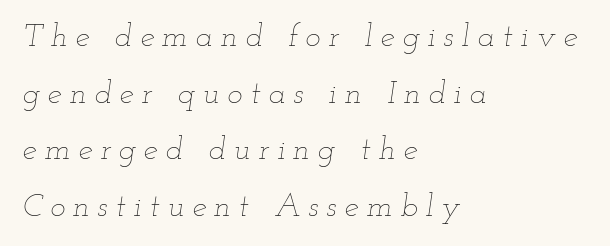
The image shows 32 px thin, wide type, italic (leaning right); set left-aligned, line spacing 1.77x, unusually wide letter spacing (+0.25 em), not underlined; low stroke contrast and a small x-height.
